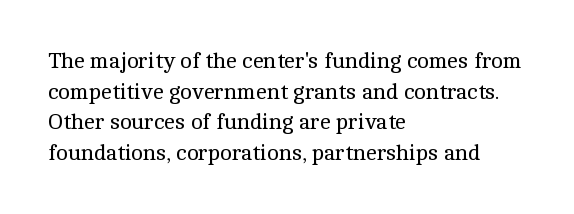
Here the glyphs are tracked normally, forming tight word shapes. This sample keeps an unexceptional amount of space between lines. Every character sits straight up, as roman type does. Each stroke keeps to a modest, everyday thickness or less. This rendering uses left alignment, leaving the right contour irregular. Descenders are the only things crossing below the line.
